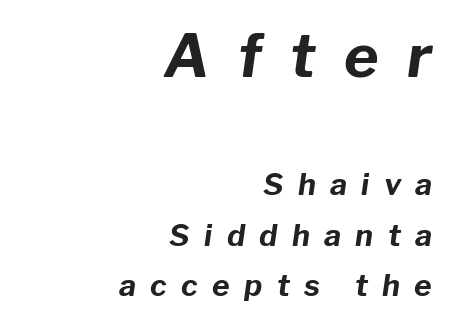
{"italic": "yes", "lean": "right", "slant_degrees": 8, "bold": "yes", "weight": "bold", "width": "normal", "stroke_contrast": "low", "x_height": "medium", "monospaced": "no", "underline": "no", "align": "right", "line_spacing": "normal", "line_spacing_ratio": 1.68, "letter_spacing": "wide", "letter_spacing_em": 0.48, "larger_block": "first", "size_ratio": 1.97, "glyph_px": 59}
